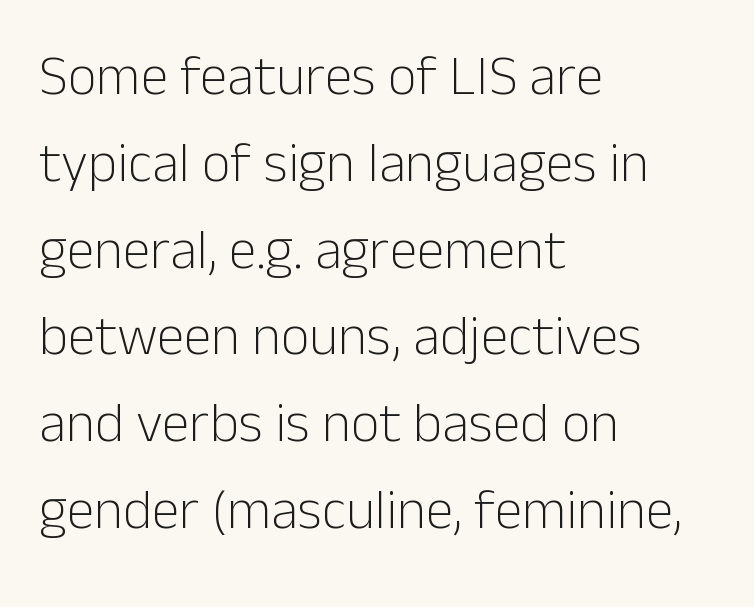
The image shows 56 px light sans-serif type, upright; set left-aligned, normal line spacing (1.55x), normal letter spacing, not underlined; low stroke contrast and a medium x-height.
